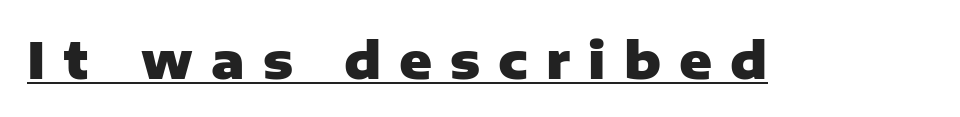
The image shows 50 px heavy sans-serif type, upright; set unusually wide letter spacing (+0.36 em), underlined; low stroke contrast and a medium x-height.
